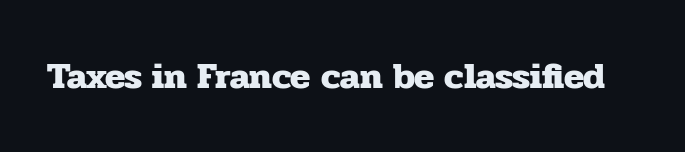
{"serif": "yes", "italic": "no", "bold": "yes", "weight": "heavy", "width": "normal", "stroke_contrast": "low", "x_height": "medium", "monospaced": "no", "underline": "no", "letter_spacing": "normal", "letter_spacing_em": 0.0, "glyph_px": 37}
